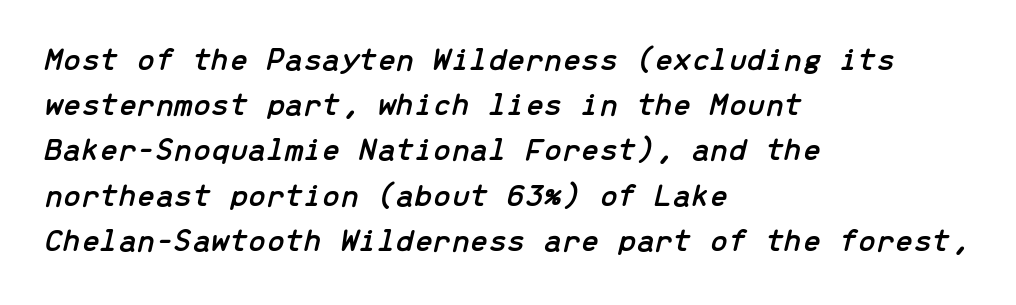
Compared with typical body copy, the letter spacing here is the same. Glance below the letters and you will spot only blank space. The letters march in equal steps, a hallmark of fixed-pitch type. Horizontal alignment here is leftward, the default for most running prose. Designer's note — italics engaged. The designer left line spacing at the default.
